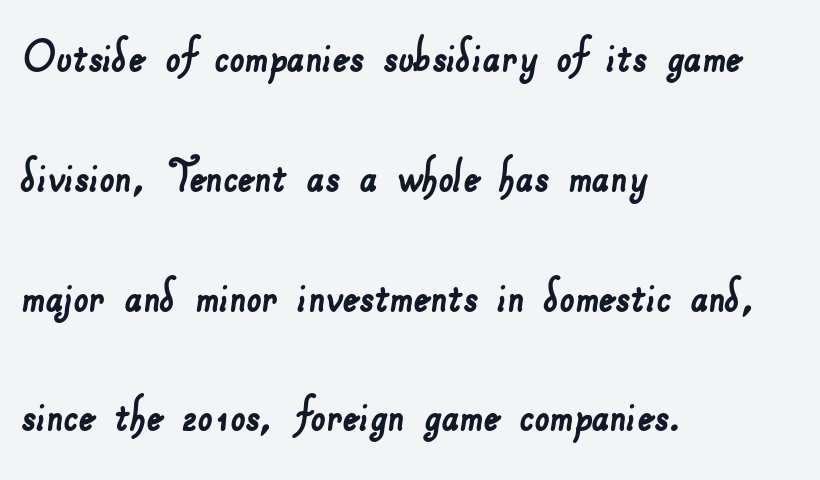
This block would shrink considerably if given ordinary leading; it's expanded now. Standard letterfit; no display-style spreading of the glyphs. Rule under the text: the space is simply empty. The rendering uses natural spacing where letterforms have individual widths. You can tell from the bare stems that sans-serif type was used.
